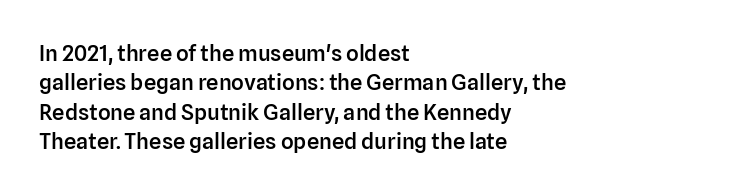
Q: Is the text bold? A: Semi-bold.
Q: Is the text italic (slanted)? A: No, it is upright.
Q: Is the text underlined? A: No.
Q: How is the paragraph aligned? A: Left-aligned.
Q: Is the spacing between letters normal or unusually wide? A: Normal.
Q: Is the spacing between lines tight, normal or loose? A: Normal.
